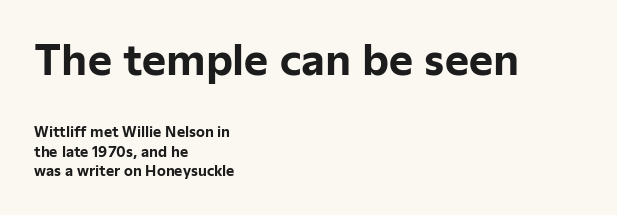
The image shows 41 px bold sans-serif type, upright; set left-aligned, normal line spacing (1.38x), normal letter spacing, not underlined; the first (top) block is 2.93x larger; low stroke contrast and a medium x-height.
